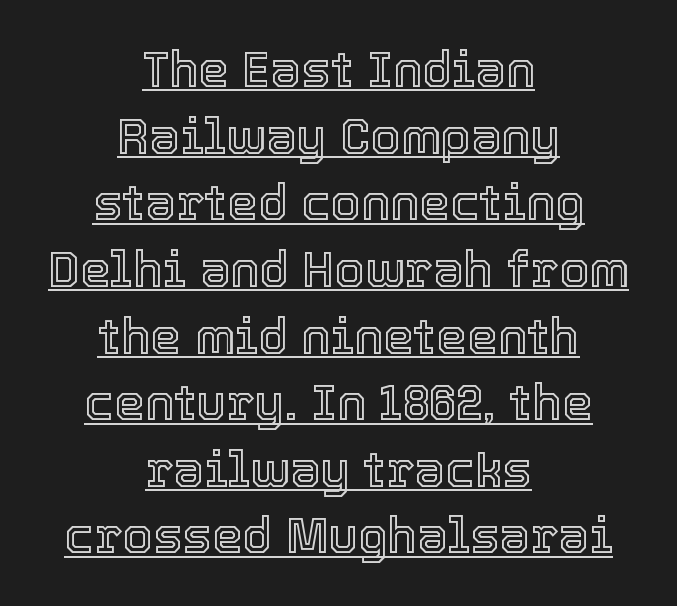
{"italic": "no", "width": "normal", "x_height": "medium", "monospaced": "no", "underline": "yes", "align": "center", "line_spacing": "normal", "line_spacing_ratio": 1.36, "letter_spacing": "normal", "letter_spacing_em": 0.0, "glyph_px": 49}
